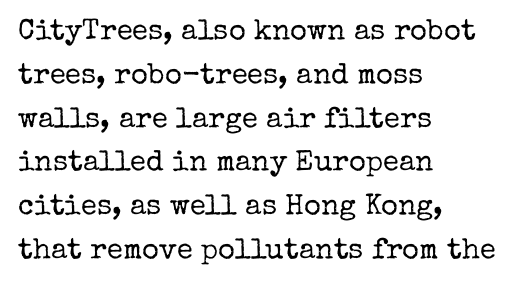
The image shows 29 px regular-weight serif type, upright; set left-aligned, normal line spacing (1.51x), normal letter spacing, not underlined; low stroke contrast and a medium x-height.
